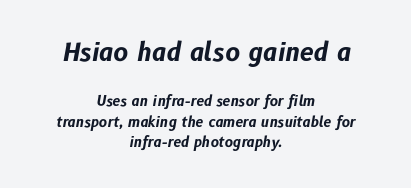
{"italic": "yes", "lean": "right", "slant_degrees": 10, "bold": "yes", "underline": "no", "align": "center", "line_spacing": "normal", "line_spacing_ratio": 1.46, "letter_spacing": "normal", "letter_spacing_em": 0.0, "larger_block": "first", "size_ratio": 1.79, "glyph_px": 25}
